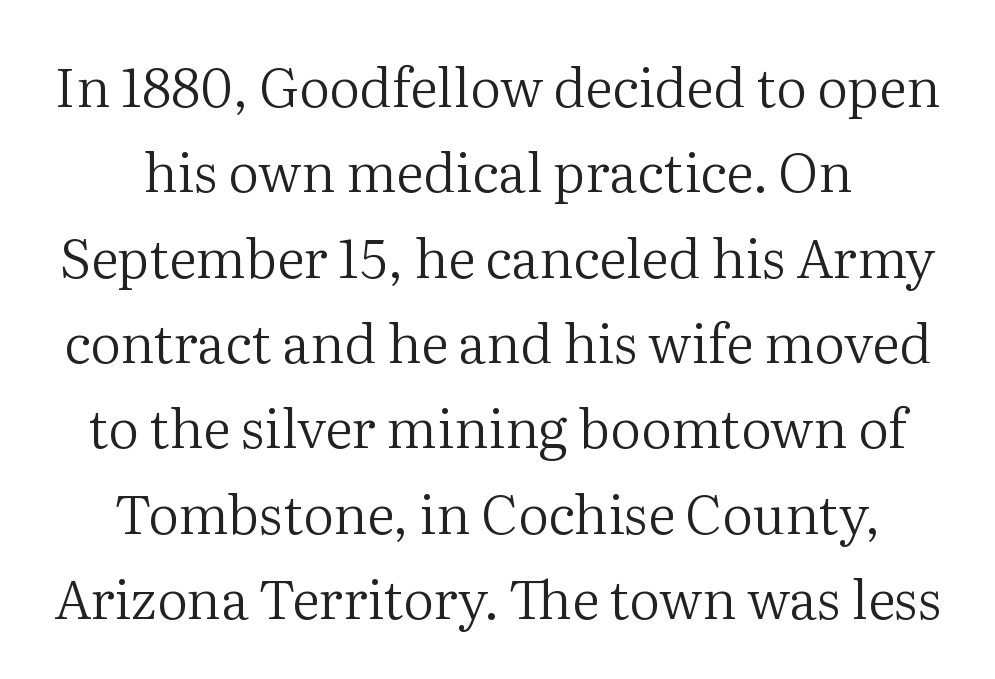
Q: Is the text bold? A: No.
Q: Is the text italic (slanted)? A: No, it is upright.
Q: Is the typeface a serif or a sans-serif typeface? A: Serif.
Q: Is the text underlined? A: No.
Q: How is the paragraph aligned? A: Centered.
Q: Is the spacing between letters normal or unusually wide? A: Normal.
Q: Is the spacing between lines tight, normal or loose? A: Normal.
Q: Width (condensed, normal, or wide)? A: Normal.
Q: Stroke contrast? A: Medium.
Q: x-height? A: Medium.
Q: Monospaced? A: No.
